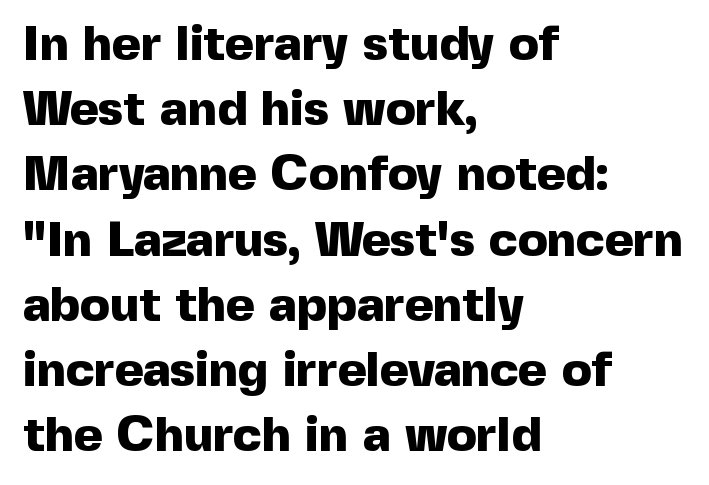
Q: Is the text bold? A: Yes.
Q: Is the text italic (slanted)? A: No, it is upright.
Q: Is the typeface a serif or a sans-serif typeface? A: Sans-serif.
Q: Is the text underlined? A: No.
Q: How is the paragraph aligned? A: Left-aligned.
Q: Is the spacing between letters normal or unusually wide? A: Normal.
Q: Is the spacing between lines tight, normal or loose? A: Normal.
Q: Width (condensed, normal, or wide)? A: Normal.
Q: x-height? A: Medium.
Q: Monospaced? A: No.
